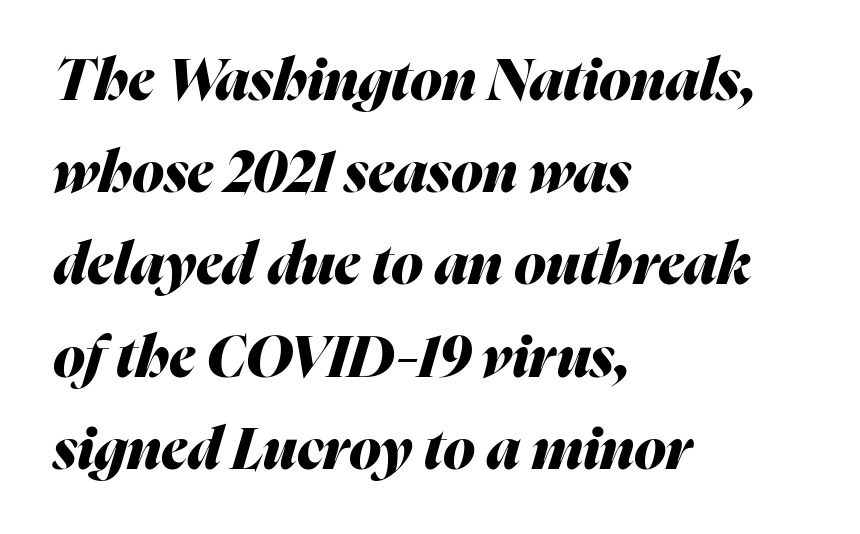
The image shows 58 px heavy type, italic (leaning right); set left-aligned, normal line spacing (1.59x), normal letter spacing, not underlined; medium stroke contrast and a medium x-height.
